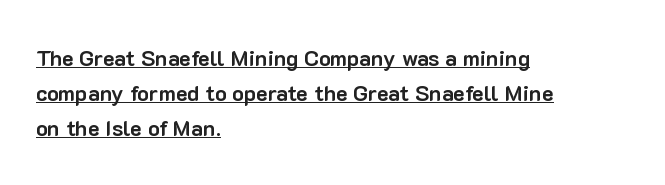
The lines are quadded left. Thick stems and heavy bowls — unmistakably bold. Between one letter and the next there's only the usual sliver of space. Looks like someone drew a line under every word here. Horizontal bands of white between lines are of average thickness.
